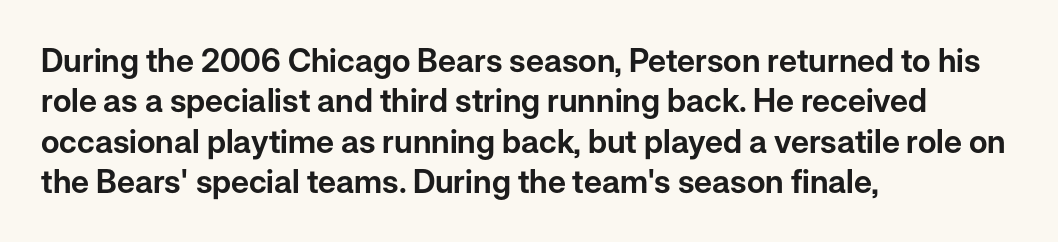
Q: Is the text italic (slanted)? A: No, it is upright.
Q: Is the typeface a serif or a sans-serif typeface? A: Sans-serif.
Q: Is the text underlined? A: No.
Q: How is the paragraph aligned? A: Left-aligned.
Q: Is the spacing between letters normal or unusually wide? A: Normal.
Q: Is the spacing between lines tight, normal or loose? A: Normal.
Q: Width (condensed, normal, or wide)? A: Normal.
Q: Stroke contrast? A: Low.
Q: x-height? A: Medium.
Q: Monospaced? A: No.
